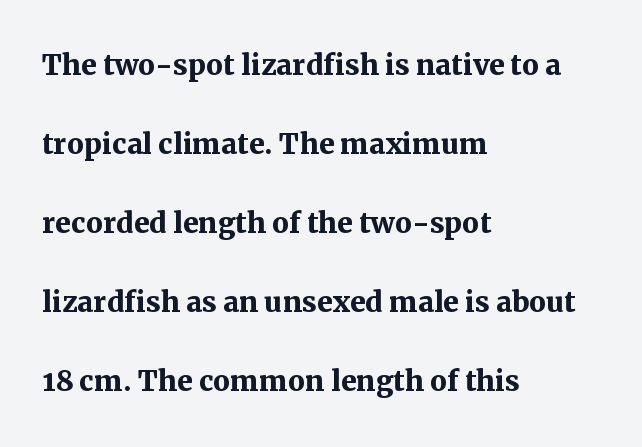
Q: Is the text bold? A: Yes.
Q: Is the text italic (slanted)? A: No, it is upright.
Q: Is the typeface a serif or a sans-serif typeface? A: Serif.
Q: Is the text underlined? A: No.
Q: How is the paragraph aligned? A: Left-aligned.
Q: Is the spacing between letters normal or unusually wide? A: Normal.
Q: Is the spacing between lines tight, normal or loose? A: Loose.
Q: Width (condensed, normal, or wide)? A: Normal.
Q: Stroke contrast? A: Medium.
Q: x-height? A: Medium.
Q: Monospaced? A: No.
